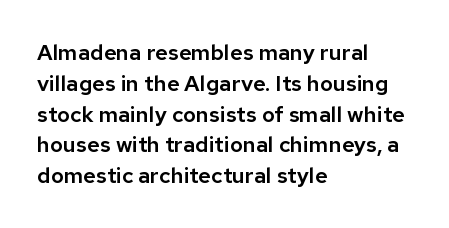
Q: Is the text italic (slanted)? A: No, it is upright.
Q: Is the text underlined? A: No.
Q: How is the paragraph aligned? A: Left-aligned.
Q: Is the spacing between letters normal or unusually wide? A: Normal.
Q: Is the spacing between lines tight, normal or loose? A: Normal.
